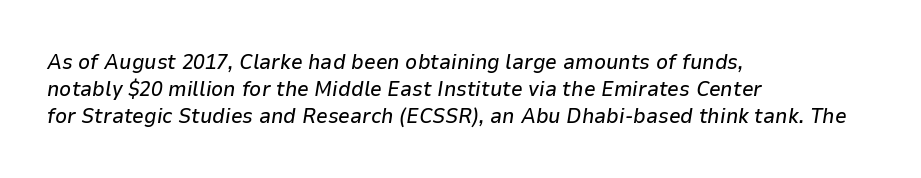
{"italic": "yes", "lean": "right", "slant_degrees": 9, "underline": "no", "align": "left", "line_spacing": "normal", "line_spacing_ratio": 1.28, "letter_spacing": "normal", "letter_spacing_em": 0.0, "glyph_px": 21}
